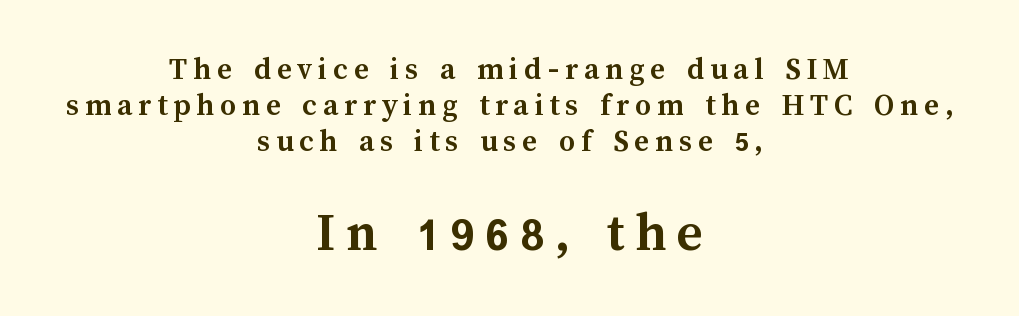
Proportional: the letters do not fall into vertical columns. Typesetter's note: full bold, strokes at maximum text heaviness. One-word summary of the alignment: center. Bare-footed words on every line.
